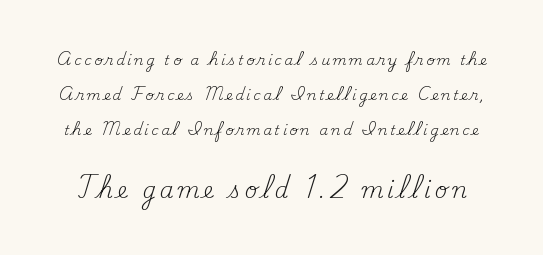
Only glyphs here, with clear space below each row. Unbolded letterforms with no extra heft. The following chunk of copy outweighs the initial chunk in type size. Successive baselines arrive slowly, with a big drop between each.
